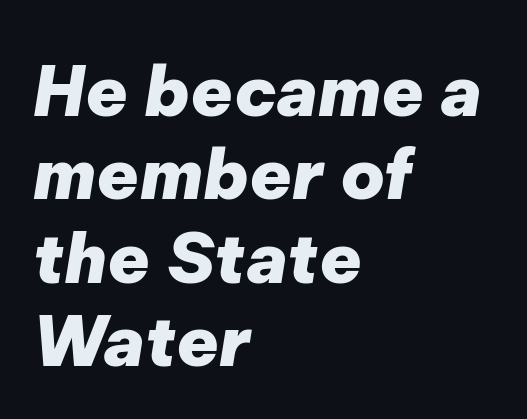
{"italic": "yes", "lean": "right", "slant_degrees": 9, "bold": "yes", "weight": "heavy", "width": "normal", "stroke_contrast": "low", "x_height": "medium", "monospaced": "no", "underline": "no", "align": "left", "line_spacing_ratio": 1.21, "letter_spacing": "normal", "letter_spacing_em": 0.0, "glyph_px": 69}
